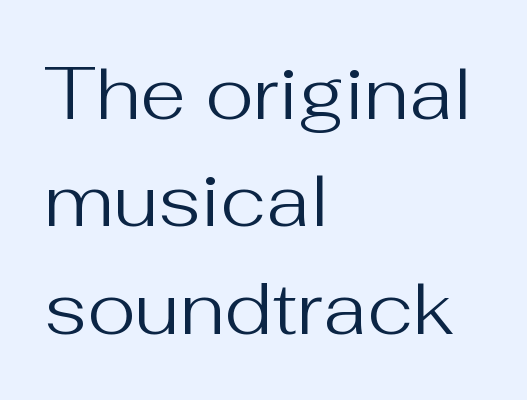
The image shows 74 px regular-weight sans-serif type, upright; set left-aligned, normal line spacing (1.45x), normal letter spacing, not underlined; medium stroke contrast and a medium x-height.
